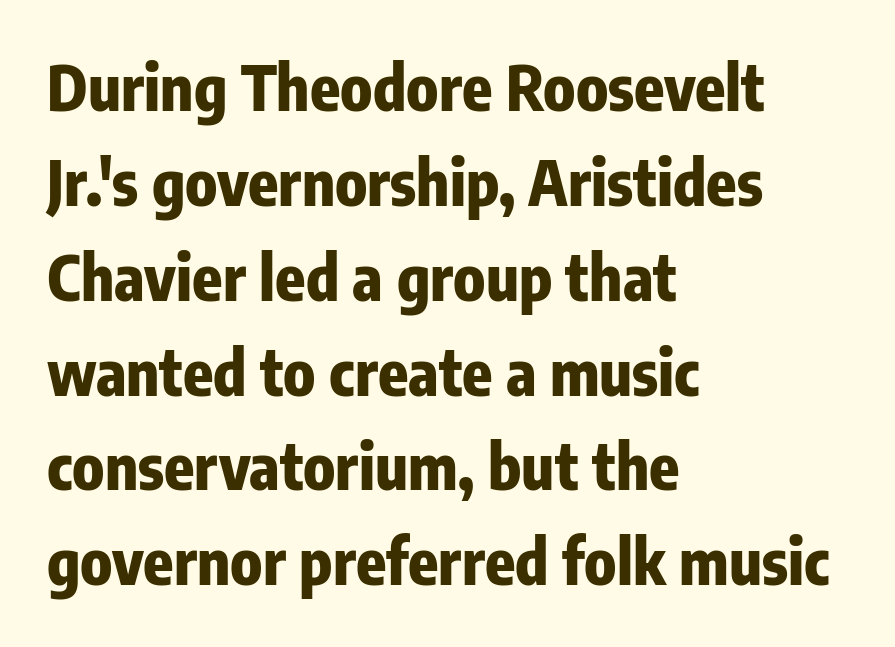
Q: Is the text bold? A: Yes.
Q: Is the text italic (slanted)? A: No, it is upright.
Q: Is the typeface a serif or a sans-serif typeface? A: Sans-serif.
Q: Is the text underlined? A: No.
Q: How is the paragraph aligned? A: Left-aligned.
Q: Is the spacing between letters normal or unusually wide? A: Normal.
Q: Is the spacing between lines tight, normal or loose? A: Normal.
Q: Width (condensed, normal, or wide)? A: Condensed.
Q: Stroke contrast? A: Low.
Q: x-height? A: Medium.
Q: Monospaced? A: No.
